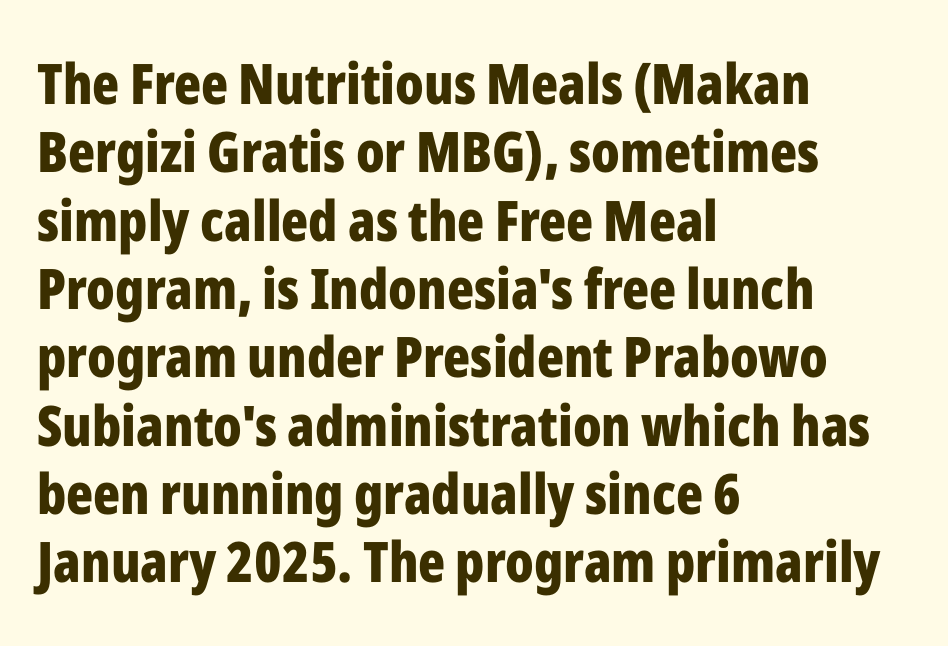
{"serif": "no", "italic": "no", "bold": "yes", "weight": "bold", "width": "condensed", "stroke_contrast": "low", "x_height": "medium", "monospaced": "no", "underline": "no", "align": "left", "line_spacing_ratio": 1.22, "letter_spacing": "normal", "letter_spacing_em": 0.0, "glyph_px": 56}
